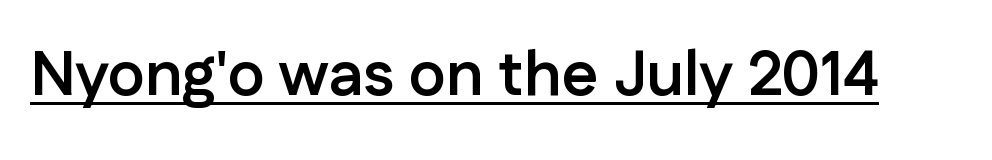
{"serif": "no", "italic": "no", "bold": "yes", "weight": "semibold", "width": "normal", "stroke_contrast": "low", "x_height": "medium", "monospaced": "no", "underline": "yes", "letter_spacing": "normal", "letter_spacing_em": 0.0, "glyph_px": 63}
